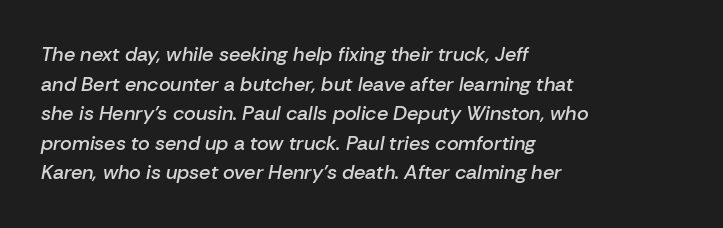
{"italic": "yes", "lean": "right", "slant_degrees": 10, "bold": "semi", "underline": "no", "align": "left", "line_spacing": "normal", "line_spacing_ratio": 1.48, "letter_spacing": "normal", "letter_spacing_em": 0.0, "glyph_px": 20}
